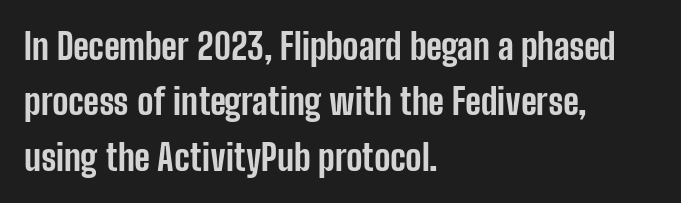
Looks like regular typesetting: each glyph gets only the width it needs. Weight check: bold — yes, fully. Anything drawn beneath the words? Only blank space. Compared with a centered layout, this one pins lines to the left instead. A typesetter would call this zero additional tracking. Is this a sans? Yes — the strokes have no serifs.
